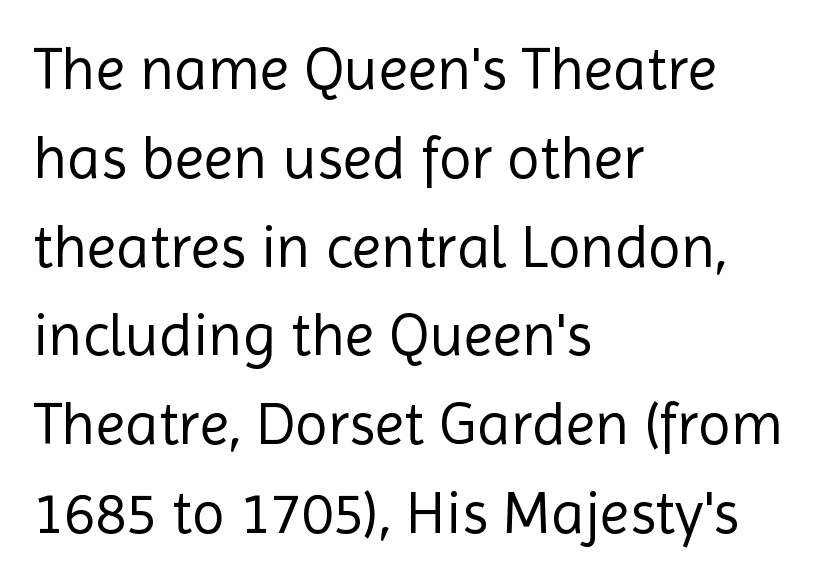
Is this a fixed-width face? No — the glyphs have proportional, varying widths. This sample uses plain, unmodified letter spacing. The passage shown is typeset with a sans-serif family. The paragraph has a hard left edge and a soft right edge. Glance below the letters and you will spot only blank space. The lettering stays uniformly vertical, giving the passage a roman look.
